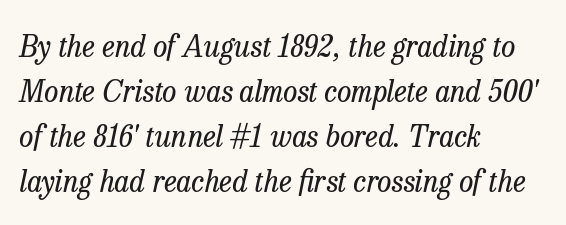
Q: Is the text bold? A: No.
Q: Is the text italic (slanted)? A: Yes, it leans right by about 13 degrees.
Q: Is the typeface a serif or a sans-serif typeface? A: Serif.
Q: Is the text underlined? A: No.
Q: How is the paragraph aligned? A: Left-aligned.
Q: Is the spacing between letters normal or unusually wide? A: Normal.
Q: Is the spacing between lines tight, normal or loose? A: Normal.
Q: Width (condensed, normal, or wide)? A: Normal.
Q: Stroke contrast? A: Low.
Q: x-height? A: Medium.
Q: Monospaced? A: No.
